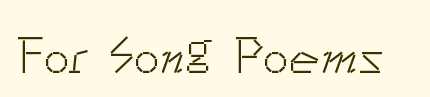
{"serif": "no", "italic": "no", "bold": "no", "weight": "light", "width": "normal", "stroke_contrast": "low", "x_height": "small", "monospaced": "no", "underline": "no", "letter_spacing": "normal", "letter_spacing_em": 0.0, "glyph_px": 52}
